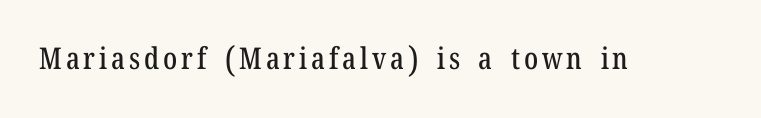
Think of a printed novel: that variable character pitch is what you see here. Nobody drew a line under any word here. These lines are composed in type with serifs. The specimen reads as upright at a glance.
